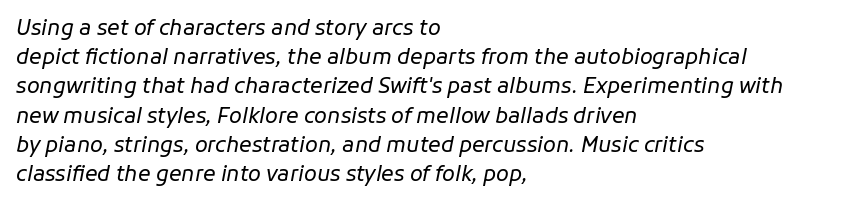
The image shows 21 px text type, italic (leaning right); set left-aligned, normal line spacing (1.39x), normal letter spacing, not underlined.
